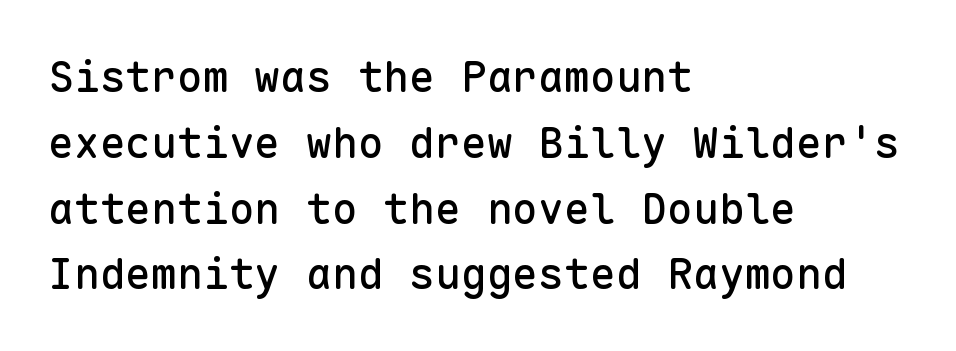
The lettering holds an erect, upright posture throughout. Horizontally, the lines are justified to the leading edge only. Do the characters align in a grid? Yes, the font is monospaced. No extra tracking has been applied to these lines. Rows of type keep a routine distance in the vertical direction. The strip under each line holds only bare page.
